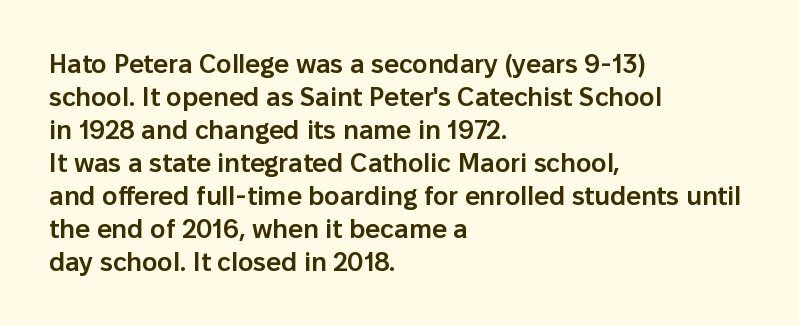
The space beneath each line is pristine and unruled. Notice how the stems are strictly vertical — no italics here. Weight: semibold (demi). Is the letter spacing exaggerated? No — it looks like the ordinary default. The line-height multiplier appears to be the usual default. Short and long lines alike share a common starting point at left.
